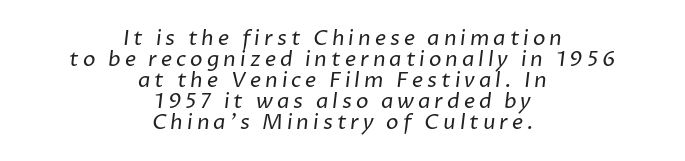
The image shows 21 px text type; set centered, tight line spacing (1.0x), not underlined.
